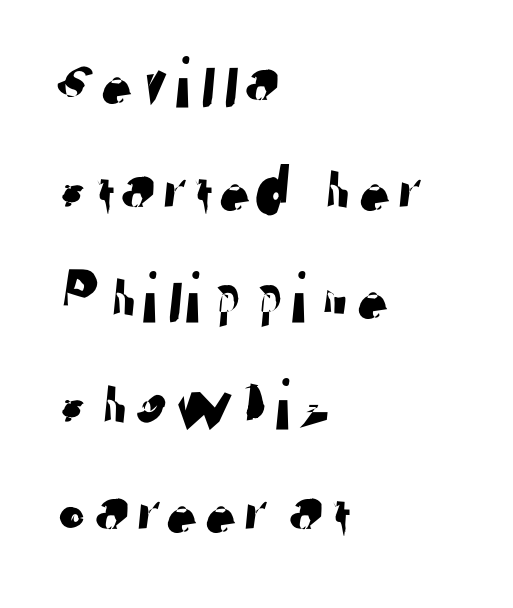
Q: Is the typeface a serif or a sans-serif typeface? A: Sans-serif.
Q: Is the text underlined? A: No.
Q: How is the paragraph aligned? A: Left-aligned.
Q: Is the spacing between letters normal or unusually wide? A: Normal.
Q: Is the spacing between lines tight, normal or loose? A: Normal.
Q: Width (condensed, normal, or wide)? A: Normal.
Q: Stroke contrast? A: Low.
Q: x-height? A: Medium.
Q: Monospaced? A: No.
